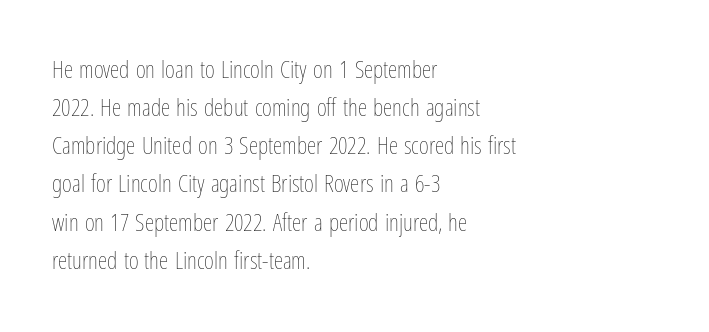
Q: Is the text bold? A: No.
Q: Is the text italic (slanted)? A: No, it is upright.
Q: Is the text underlined? A: No.
Q: How is the paragraph aligned? A: Left-aligned.
Q: Is the spacing between letters normal or unusually wide? A: Normal.
Q: Is the spacing between lines tight, normal or loose? A: Normal.
